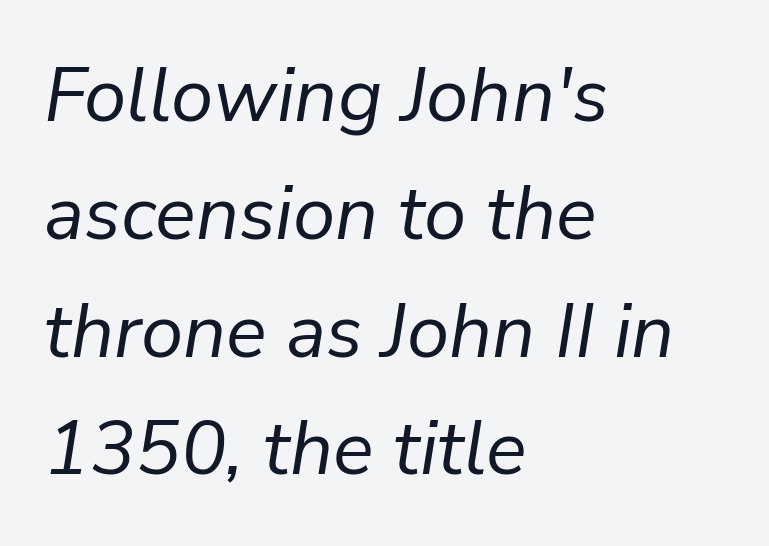
The image shows 76 px regular-weight type, italic (leaning right); set left-aligned, normal line spacing (1.55x), normal letter spacing, not underlined; low stroke contrast and a medium x-height.
